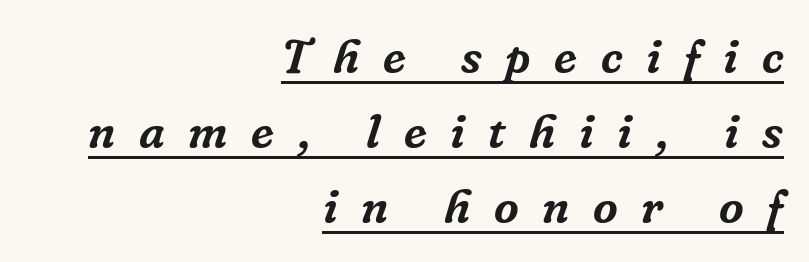
{"serif": "yes", "italic": "yes", "lean": "right", "slant_degrees": 16, "width": "normal", "stroke_contrast": "low", "x_height": "medium", "monospaced": "no", "underline": "yes", "align": "right", "line_spacing": "normal", "line_spacing_ratio": 1.56, "letter_spacing": "wide", "letter_spacing_em": 0.49, "glyph_px": 48}
